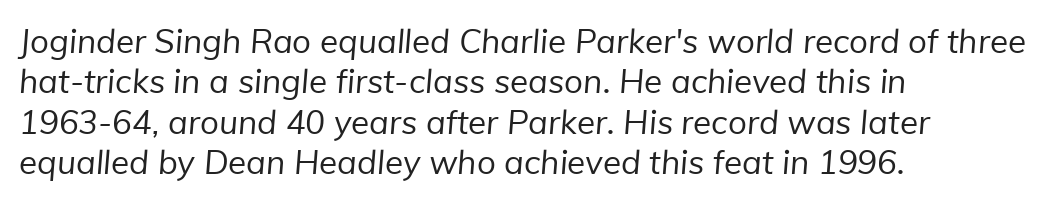
Q: Is the text bold? A: No.
Q: Is the typeface a serif or a sans-serif typeface? A: Sans-serif.
Q: Is the text underlined? A: No.
Q: How is the paragraph aligned? A: Left-aligned.
Q: Is the spacing between letters normal or unusually wide? A: Normal.
Q: Width (condensed, normal, or wide)? A: Normal.
Q: Stroke contrast? A: Low.
Q: x-height? A: Medium.
Q: Monospaced? A: No.
